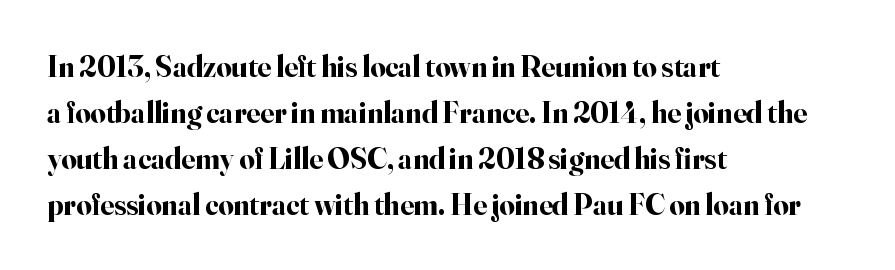
{"serif": "yes", "italic": "no", "bold": "yes", "weight": "bold", "width": "normal", "stroke_contrast": "high", "x_height": "small", "monospaced": "no", "underline": "no", "align": "left", "line_spacing": "normal", "line_spacing_ratio": 1.53, "letter_spacing": "normal", "letter_spacing_em": 0.0, "glyph_px": 30}
